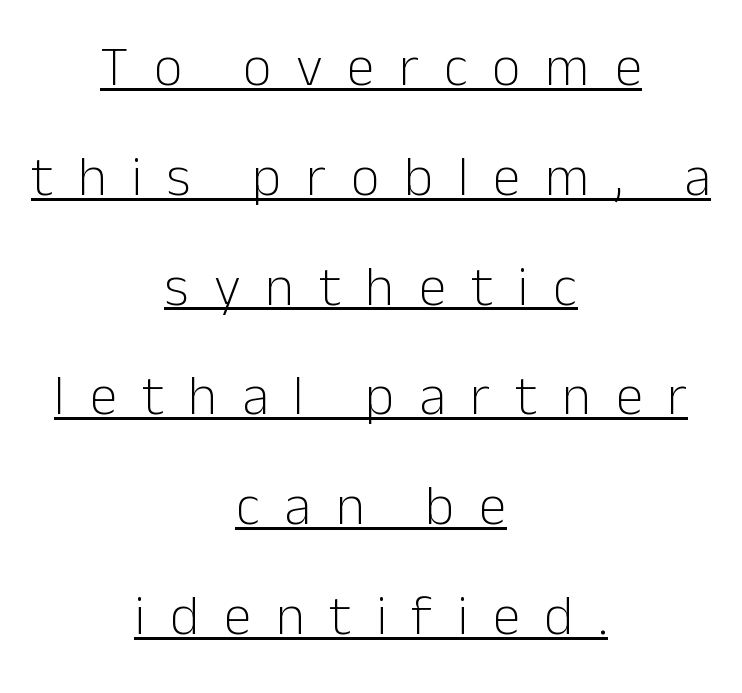
The leading is generous, giving the passage an open texture. Varying glyph widths throughout — classic text-font behaviour. Nothing heavy about these letters — not bold at all. Alignment: centered. This sample uses a sans-serif face.
